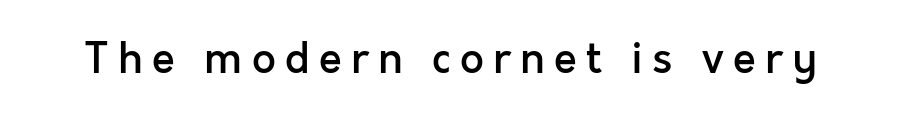
Inter-character spacing is expanded well beyond the font's built-in metrics. The characters display no serif detailing; their extremities are plain. You could not count columns in this text — the font is proportionally spaced. Descenders are the only things crossing below the line. Unlike italic type, these characters show no tilt at all.
